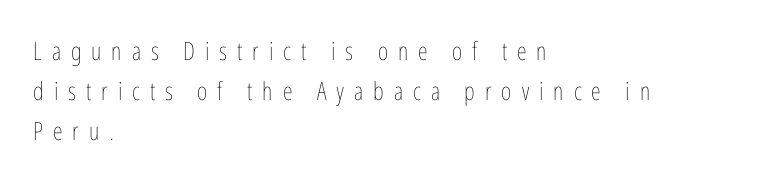
The image shows 25 px text type, upright; set left-aligned, normal line spacing (1.6x), unusually wide letter spacing (+0.4 em), not underlined.
